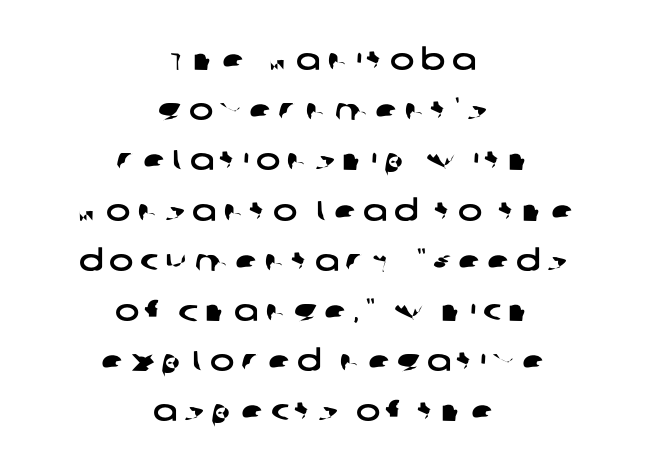
The image shows 29 px wide sans-serif type; set centered, line spacing 1.73x, unusually wide letter spacing (+0.23 em), not underlined; low stroke contrast and a large x-height.
